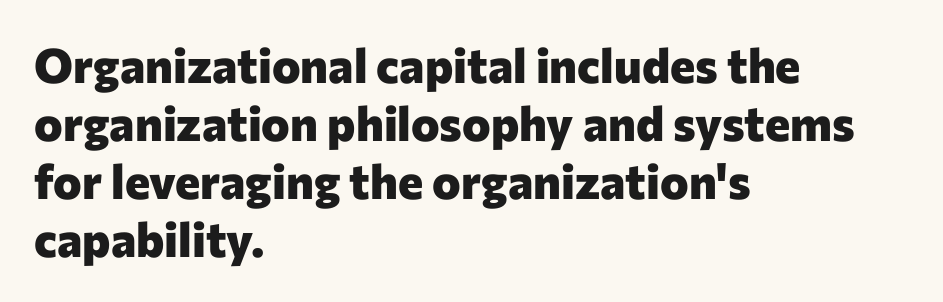
The image shows 48 px heavy sans-serif type, upright; set left-aligned, line spacing 1.21x, normal letter spacing, not underlined; low stroke contrast and a medium x-height.
